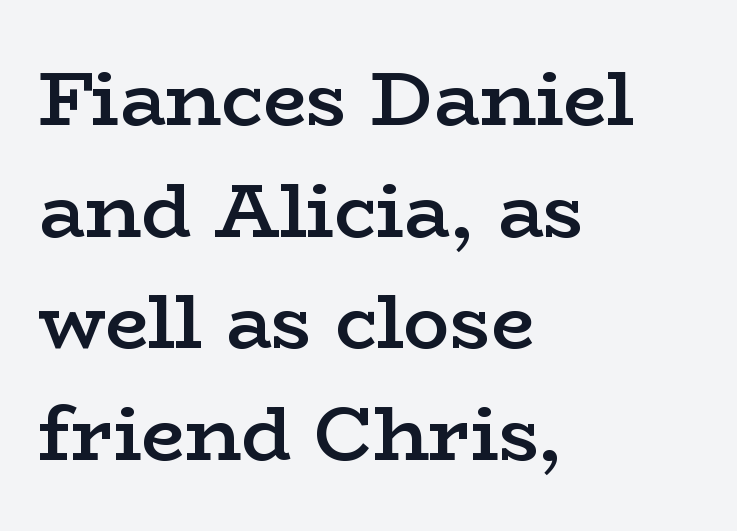
{"serif": "yes", "italic": "no", "bold": "semi", "weight": "semibold", "width": "wide", "stroke_contrast": "low", "x_height": "medium", "monospaced": "no", "underline": "no", "align": "left", "line_spacing": "normal", "line_spacing_ratio": 1.45, "letter_spacing": "normal", "letter_spacing_em": 0.0, "glyph_px": 77}
